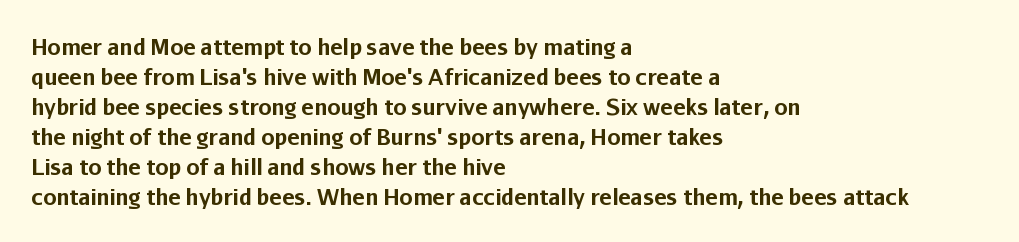
The font's upright variant was chosen for this text. These lines keep a tight, regular rhythm from letter to letter. Notice how thick the strokes are: this is what a full bold looks like. These lines sit exactly where default settings would place them.
